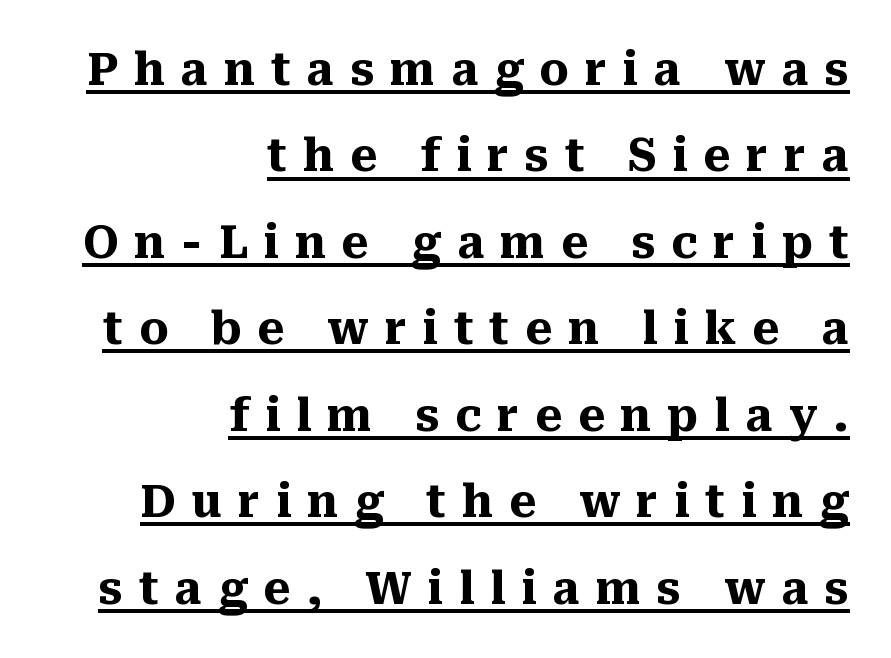
Q: Is the text bold? A: Yes.
Q: Is the text italic (slanted)? A: No, it is upright.
Q: Is the typeface a serif or a sans-serif typeface? A: Serif.
Q: Is the text underlined? A: Yes.
Q: How is the paragraph aligned? A: Right-aligned.
Q: Is the spacing between letters normal or unusually wide? A: Unusually wide.
Q: Width (condensed, normal, or wide)? A: Normal.
Q: Stroke contrast? A: Medium.
Q: x-height? A: Medium.
Q: Monospaced? A: No.
